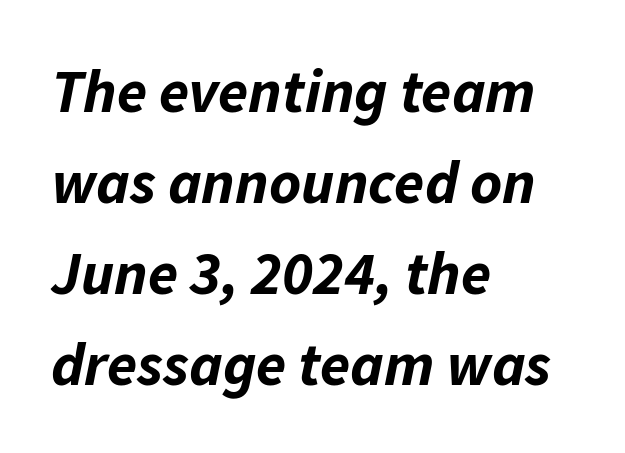
Between one letter and the next there's only the usual sliver of space. Do the characters align in a grid? No, the font is proportional. Chunky letters — that's bold for sure. All the whitespace from short lines collects on the right.
